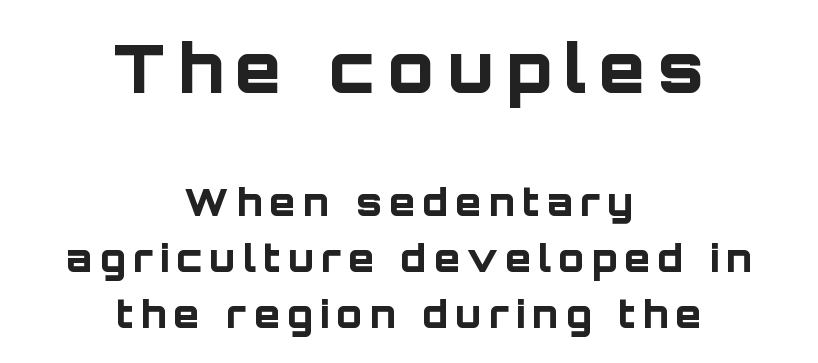
Q: Is the text bold? A: Yes.
Q: Is the text italic (slanted)? A: No, it is upright.
Q: Is the typeface a serif or a sans-serif typeface? A: Sans-serif.
Q: Is the text underlined? A: No.
Q: How is the paragraph aligned? A: Centered.
Q: Is the spacing between lines tight, normal or loose? A: Normal.
Q: Which block of text is set in a larger size, the first (top) or the second (bottom)? A: The first (top) one.
Q: Width (condensed, normal, or wide)? A: Normal.
Q: Stroke contrast? A: Low.
Q: x-height? A: Large.
Q: Monospaced? A: No.
